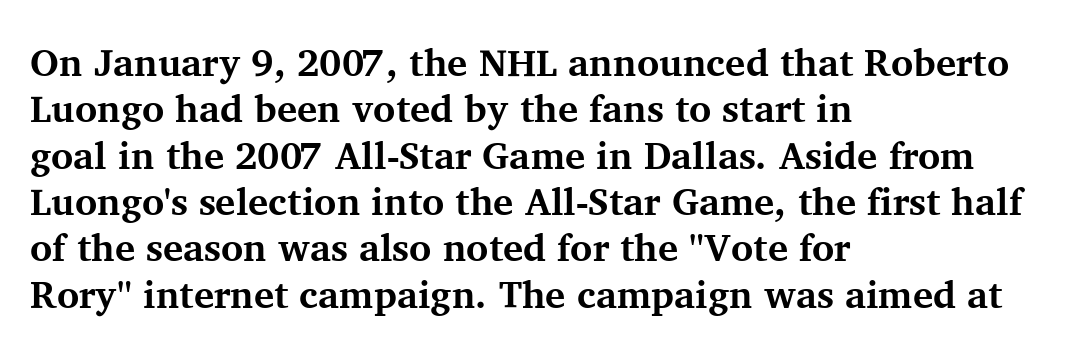
The sample has been set heavy, in full bold. When letters stand straight like this, we call the style roman or upright. The passage is arranged the way most books set body copy — flush left. Note: serifs present on the glyphs. The strip under each line holds only bare page.
